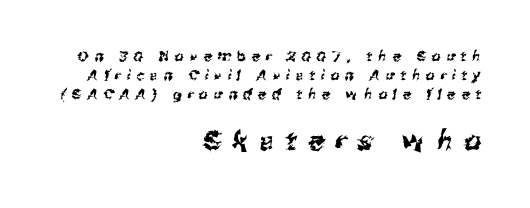
{"underline": "no", "align": "right", "line_spacing": "normal", "line_spacing_ratio": 1.37, "letter_spacing": "wide", "letter_spacing_em": 0.42, "larger_block": "second", "size_ratio": 1.93, "glyph_px": 27}
